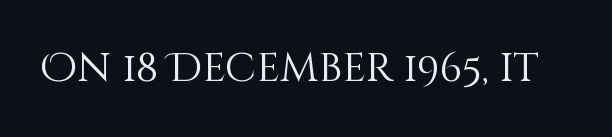
Q: Is the text bold? A: No.
Q: Is the text italic (slanted)? A: No, it is upright.
Q: Is the text underlined? A: No.
Q: Is the spacing between letters normal or unusually wide? A: Normal.
Q: Width (condensed, normal, or wide)? A: Normal.
Q: Stroke contrast? A: Medium.
Q: x-height? A: Large.
Q: Monospaced? A: No.
